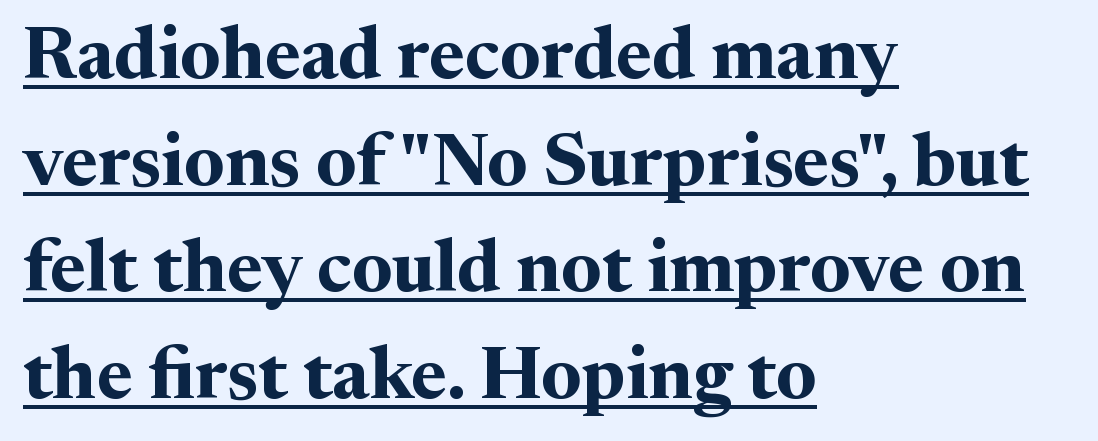
Q: Is the text bold? A: Yes.
Q: Is the text italic (slanted)? A: No, it is upright.
Q: Is the typeface a serif or a sans-serif typeface? A: Serif.
Q: Is the text underlined? A: Yes.
Q: How is the paragraph aligned? A: Left-aligned.
Q: Is the spacing between letters normal or unusually wide? A: Normal.
Q: Is the spacing between lines tight, normal or loose? A: Normal.
Q: Width (condensed, normal, or wide)? A: Normal.
Q: Stroke contrast? A: Medium.
Q: x-height? A: Medium.
Q: Monospaced? A: No.
